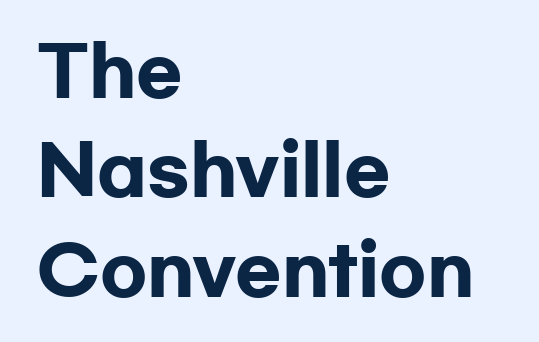
{"serif": "no", "italic": "no", "bold": "yes", "weight": "heavy", "width": "wide", "stroke_contrast": "low", "x_height": "medium", "monospaced": "no", "underline": "no", "align": "left", "line_spacing": "normal", "line_spacing_ratio": 1.46, "letter_spacing": "normal", "letter_spacing_em": 0.0, "glyph_px": 68}
